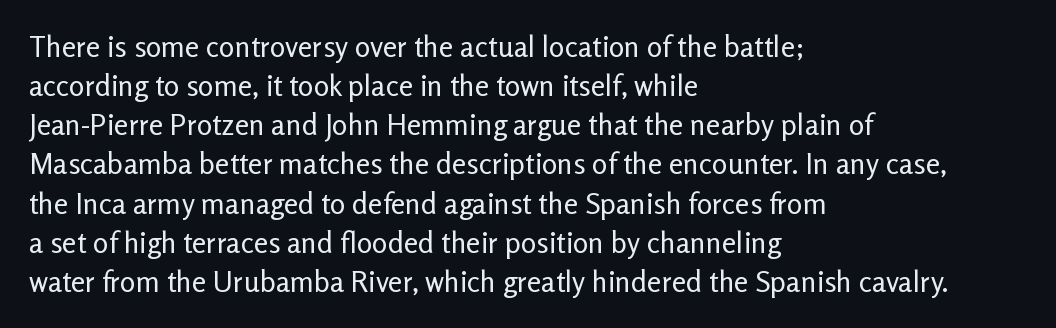
The lettering holds an erect, upright posture throughout. The letterforms sit at book weight or below. The text was rendered using a sans face with plain stroke endings. Underlining? Definitely not there. Vertical spacing — default.
